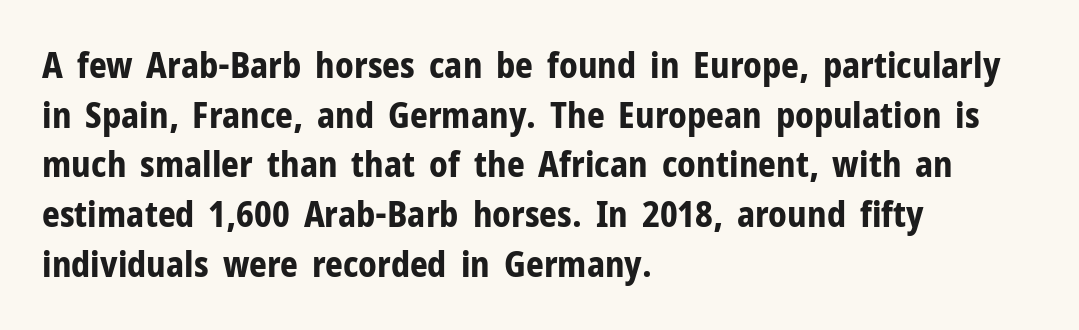
The image shows 35 px bold sans-serif type, upright; set left-aligned, normal line spacing (1.42x), normal letter spacing, not underlined; low stroke contrast and a medium x-height.
